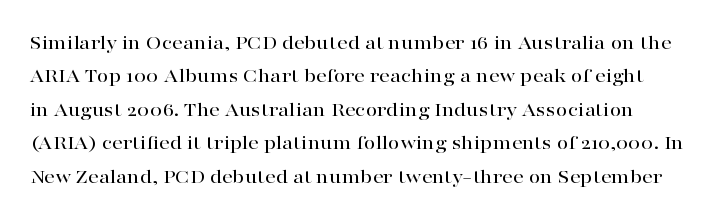
The image shows 21 px text type, upright; set normal line spacing (1.59x), normal letter spacing, not underlined.
